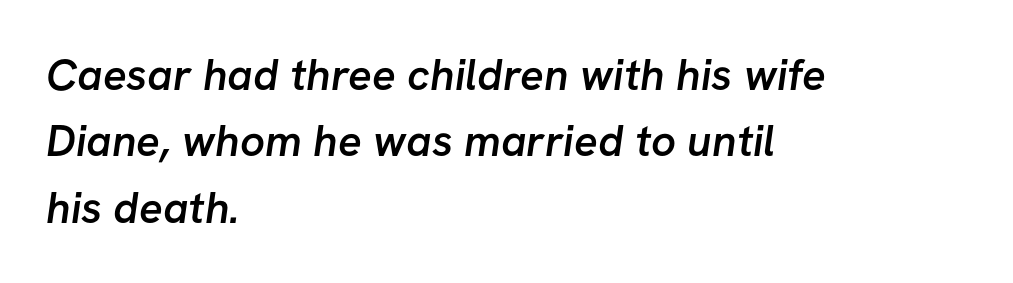
{"serif": "no", "bold": "semi", "weight": "semibold", "width": "normal", "stroke_contrast": "low", "x_height": "medium", "monospaced": "no", "underline": "no", "align": "left", "line_spacing": "normal", "line_spacing_ratio": 1.51, "letter_spacing": "normal", "letter_spacing_em": 0.0, "glyph_px": 44}
